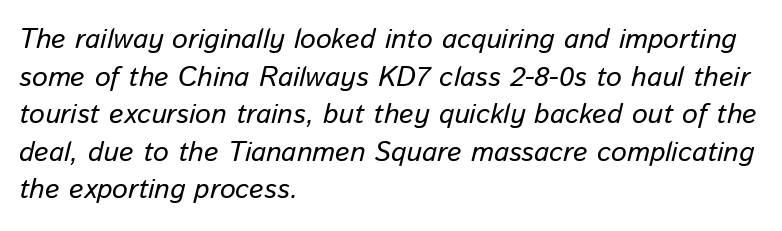
The image shows 28 px text type, italic (leaning right); set left-aligned, normal line spacing (1.34x), normal letter spacing, not underlined; low stroke contrast and a medium x-height.
